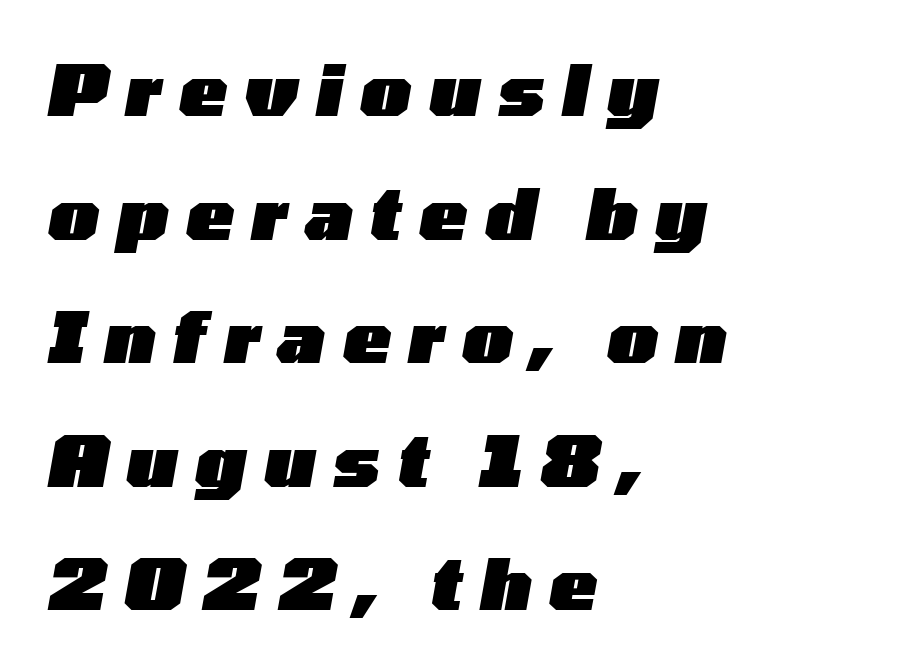
Q: Is the text bold? A: Yes.
Q: Is the text italic (slanted)? A: Yes, it leans right by about 10 degrees.
Q: Is the text underlined? A: No.
Q: How is the paragraph aligned? A: Left-aligned.
Q: Is the spacing between letters normal or unusually wide? A: Unusually wide.
Q: Width (condensed, normal, or wide)? A: Wide.
Q: Stroke contrast? A: Low.
Q: x-height? A: Medium.
Q: Monospaced? A: No.
